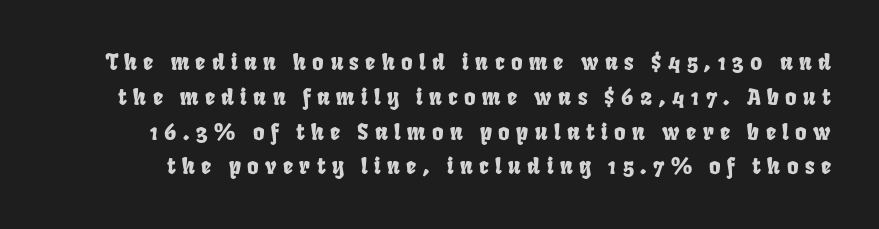
Q: Is the text underlined? A: No.
Q: Is the spacing between letters normal or unusually wide? A: Unusually wide.
Q: Is the spacing between lines tight, normal or loose? A: Normal.
